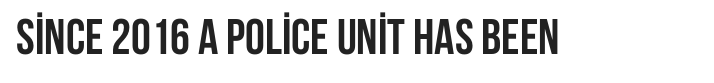
{"serif": "no", "italic": "no", "bold": "yes", "weight": "semibold", "width": "condensed", "stroke_contrast": "low", "x_height": "large", "monospaced": "no", "underline": "no", "letter_spacing": "normal", "letter_spacing_em": 0.0, "glyph_px": 50}
